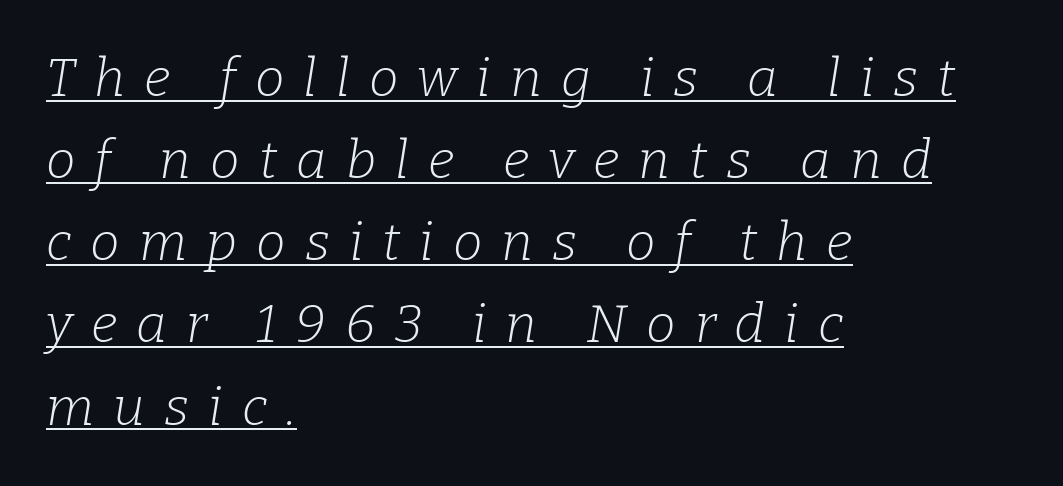
The image shows 53 px light serif type, italic (leaning right); set left-aligned, normal line spacing (1.55x), unusually wide letter spacing (+0.36 em), underlined; low stroke contrast and a medium x-height.
